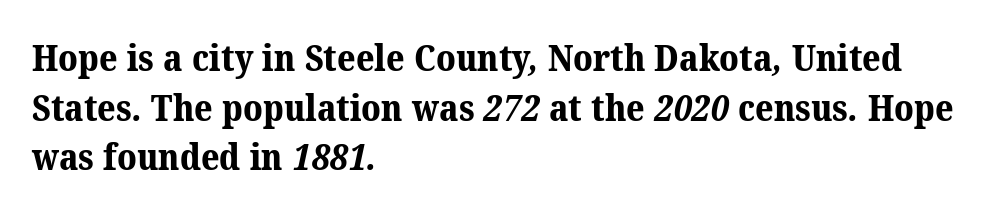
Q: Is the text bold? A: Yes.
Q: Is the typeface a serif or a sans-serif typeface? A: Serif.
Q: Is the text underlined? A: No.
Q: How is the paragraph aligned? A: Left-aligned.
Q: Is the spacing between letters normal or unusually wide? A: Normal.
Q: Is the spacing between lines tight, normal or loose? A: Normal.
Q: Width (condensed, normal, or wide)? A: Normal.
Q: Stroke contrast? A: Medium.
Q: x-height? A: Medium.
Q: Monospaced? A: No.
